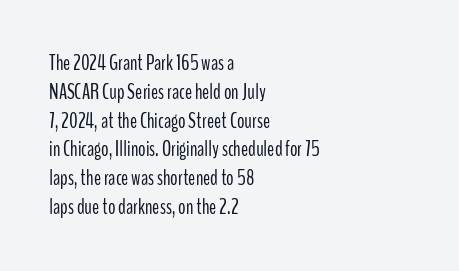
Q: Is the text bold? A: No.
Q: Is the text italic (slanted)? A: No, it is upright.
Q: Is the text underlined? A: No.
Q: How is the paragraph aligned? A: Left-aligned.
Q: Is the spacing between letters normal or unusually wide? A: Normal.
Q: Is the spacing between lines tight, normal or loose? A: Normal.
